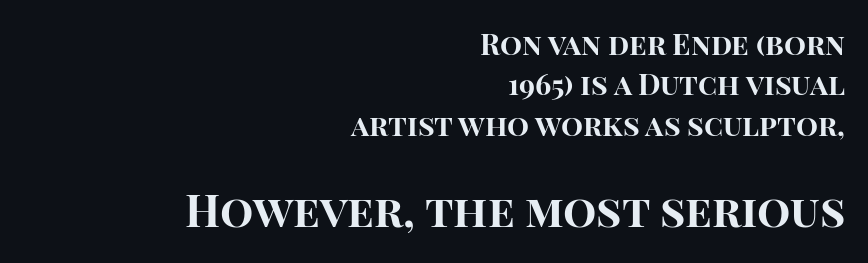
No feet cap the strokes, marking this as sans-serif type. Layout note: lines flush right. Proportional: the letters do not fall into vertical columns. Typographic density is high because the face is bold.
